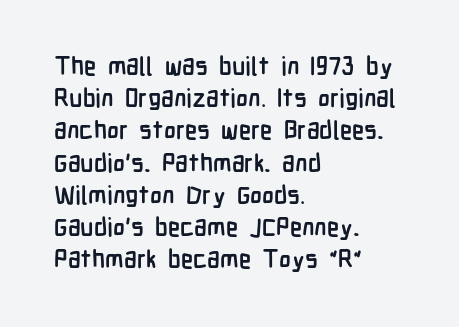
The image shows 25 px bold type, upright; set left-aligned, normal line spacing (1.29x), normal letter spacing, not underlined.
